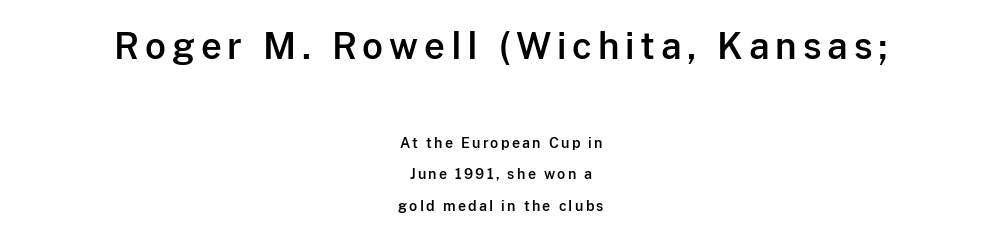
The image shows 36 px sans-serif type, upright; set centered, loose line spacing (2.25x), not underlined; the first (top) block is 2.57x larger; low stroke contrast and a medium x-height.
